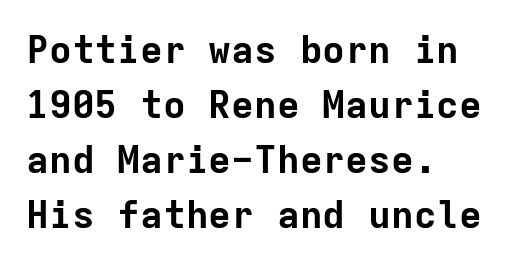
The image shows 38 px bold sans-serif type, upright, monospaced; set left-aligned, normal line spacing (1.45x), normal letter spacing, not underlined; low stroke contrast and a medium x-height.
